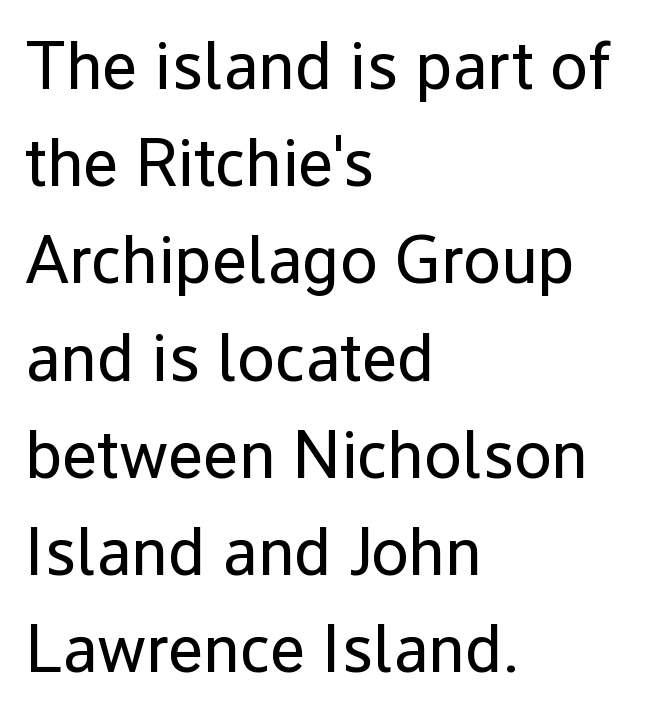
Do the characters align in a grid? No, the font is proportional. No feet cap the strokes, marking this as sans-serif type. The tracking reads as untouched default to a designer's eye. Honestly, the row spacing looks completely unremarkable. This rendering features lettering with no underline.
